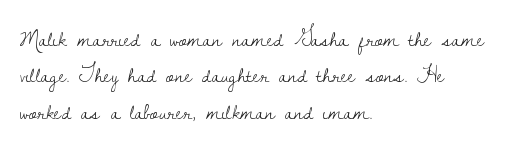
{"bold": "no", "underline": "no", "align": "left", "line_spacing": "normal", "line_spacing_ratio": 1.58, "letter_spacing": "normal", "letter_spacing_em": 0.0, "glyph_px": 23}
